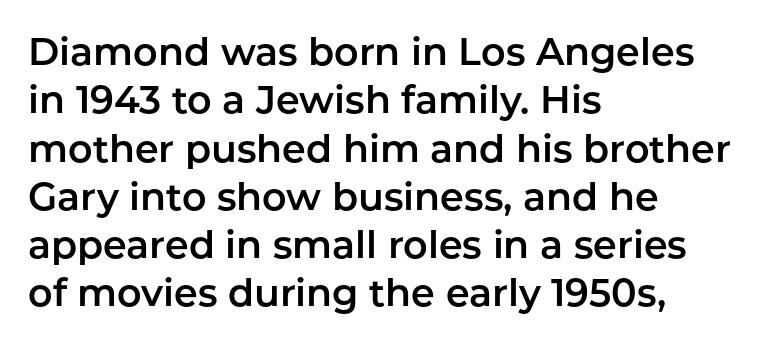
Interline gaps are of average width in this sample. A student would call this left alignment; a typographer would say flush left, rag right. Plain, unruled lines of type. You can tell from the bare stems that sans-serif type was used. Students, note that the glyphs here touch the page at normal intervals. These lines are rendered in a variable-pitch font.
